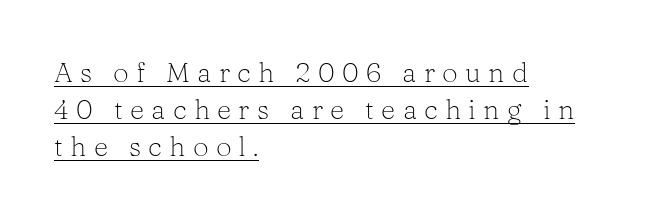
Honestly, the underline is the first thing you notice here. Little horizontal feet cap the strokes, marking this as serif type. Do the characters align in a grid? No, the font is proportional. In CSS terms this would be text-align: left. Ascenders rise straight up at ninety degrees. Caption: face not bold, strokes unweighted.
